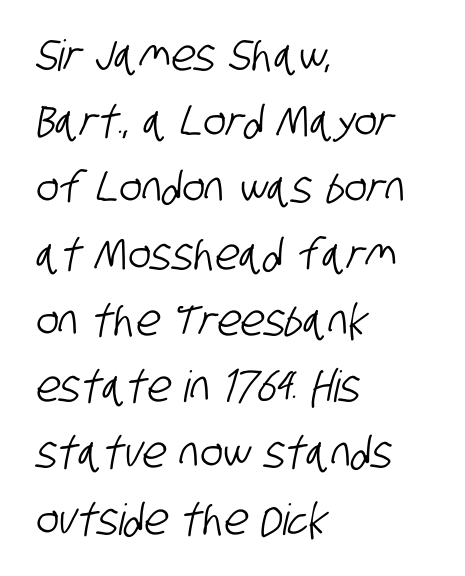
The image shows 43 px condensed sans-serif type; set left-aligned, normal line spacing (1.54x), normal letter spacing, not underlined; low stroke contrast and a large x-height.
